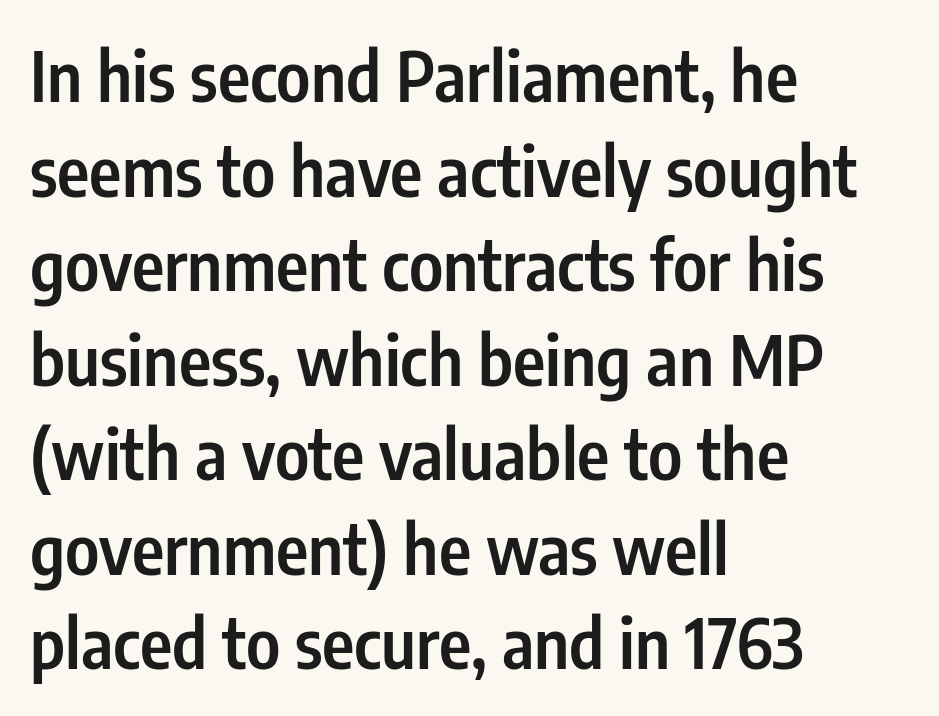
The image shows 69 px semibold, condensed sans-serif type, upright; set left-aligned, normal line spacing (1.37x), normal letter spacing, not underlined; low stroke contrast and a medium x-height.
